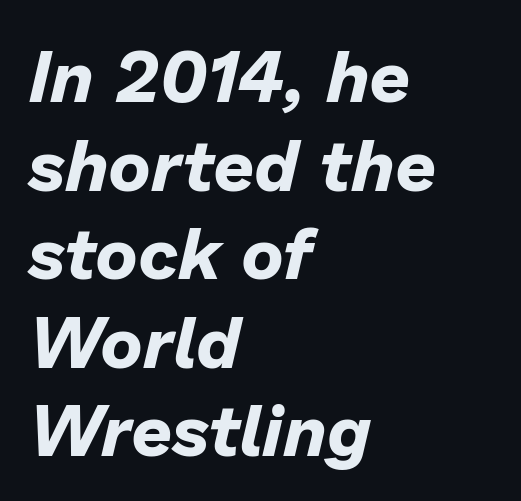
{"italic": "yes", "lean": "right", "slant_degrees": 13, "bold": "yes", "weight": "bold", "width": "normal", "stroke_contrast": "low", "x_height": "medium", "monospaced": "no", "underline": "no", "align": "left", "line_spacing_ratio": 1.23, "letter_spacing": "normal", "letter_spacing_em": 0.0, "glyph_px": 72}
